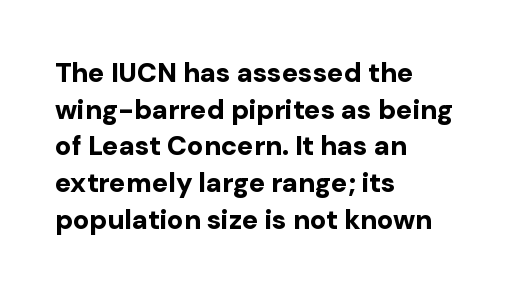
{"italic": "no", "bold": "yes", "underline": "no", "align": "left", "line_spacing": "normal", "line_spacing_ratio": 1.36, "letter_spacing": "normal", "letter_spacing_em": 0.0, "glyph_px": 27}
